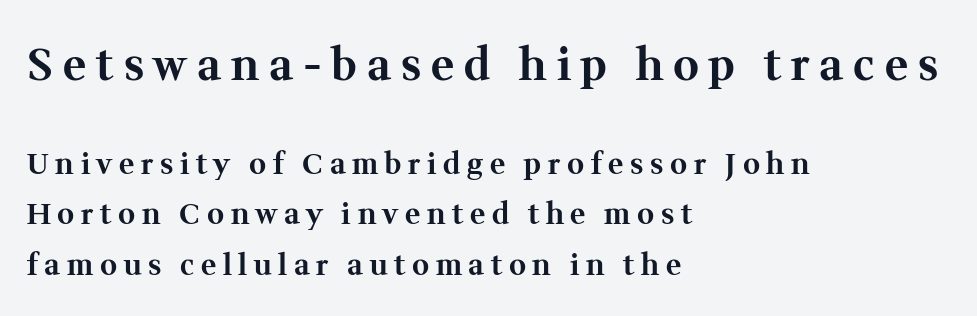
Does the bottom block carry the larger type? No, the top block does. What weight is shown? A full bold with thick strokes. The passage shown is typed in a proportional face where columns would drift. In terms of posture, this sample is upright. These lines are composed in type with serifs.
